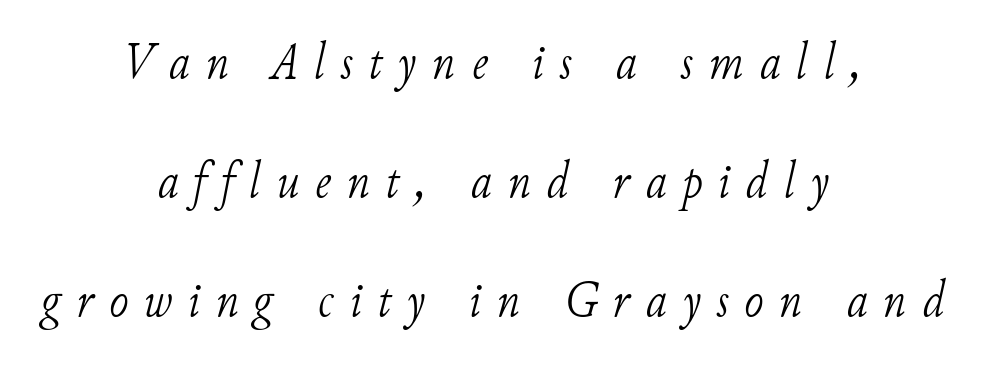
{"serif": "yes", "italic": "yes", "lean": "right", "slant_degrees": 11, "bold": "no", "weight": "light", "width": "normal", "stroke_contrast": "low", "x_height": "small", "monospaced": "no", "underline": "no", "align": "center", "line_spacing": "loose", "line_spacing_ratio": 2.29, "letter_spacing": "wide", "letter_spacing_em": 0.3, "glyph_px": 52}
